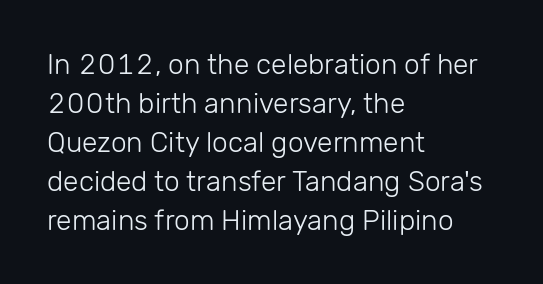
Q: Is the text bold? A: No.
Q: Is the text italic (slanted)? A: No, it is upright.
Q: Is the typeface a serif or a sans-serif typeface? A: Sans-serif.
Q: Is the text underlined? A: No.
Q: How is the paragraph aligned? A: Left-aligned.
Q: Is the spacing between letters normal or unusually wide? A: Normal.
Q: Is the spacing between lines tight, normal or loose? A: Normal.
Q: Width (condensed, normal, or wide)? A: Normal.
Q: Stroke contrast? A: Low.
Q: x-height? A: Medium.
Q: Monospaced? A: No.
